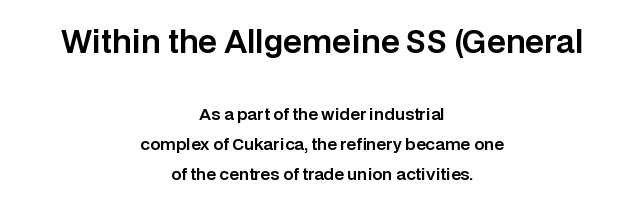
Q: Is the text italic (slanted)? A: No, it is upright.
Q: Is the typeface a serif or a sans-serif typeface? A: Sans-serif.
Q: Is the text underlined? A: No.
Q: How is the paragraph aligned? A: Centered.
Q: Is the spacing between letters normal or unusually wide? A: Normal.
Q: Is the spacing between lines tight, normal or loose? A: Loose.
Q: Which block of text is set in a larger size, the first (top) or the second (bottom)? A: The first (top) one.
Q: Width (condensed, normal, or wide)? A: Normal.
Q: Stroke contrast? A: Low.
Q: x-height? A: Large.
Q: Monospaced? A: No.
